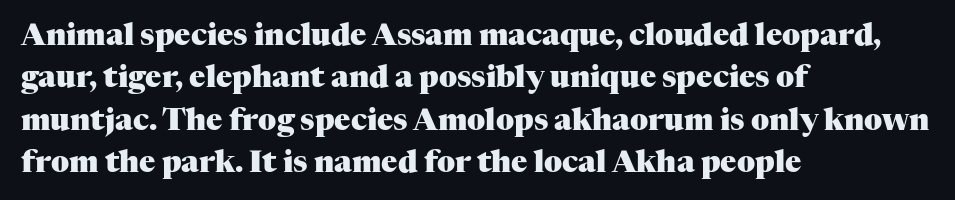
The image shows 30 px heavy serif type, upright; set left-aligned, normal line spacing (1.41x), normal letter spacing, not underlined; medium stroke contrast and a medium x-height.
